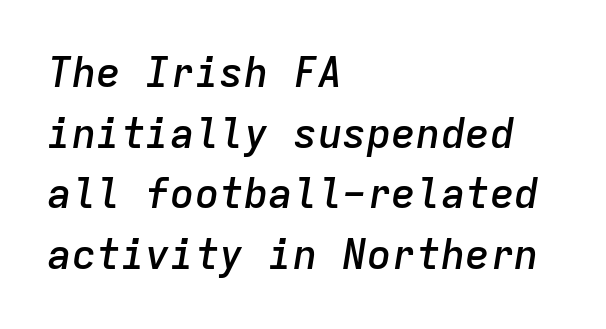
Q: Is the text bold? A: Semi-bold.
Q: Is the text italic (slanted)? A: Yes, it leans right by about 9 degrees.
Q: Is the text underlined? A: No.
Q: How is the paragraph aligned? A: Left-aligned.
Q: Is the spacing between letters normal or unusually wide? A: Normal.
Q: Is the spacing between lines tight, normal or loose? A: Normal.
Q: Width (condensed, normal, or wide)? A: Normal.
Q: Stroke contrast? A: Low.
Q: x-height? A: Medium.
Q: Monospaced? A: Yes.
